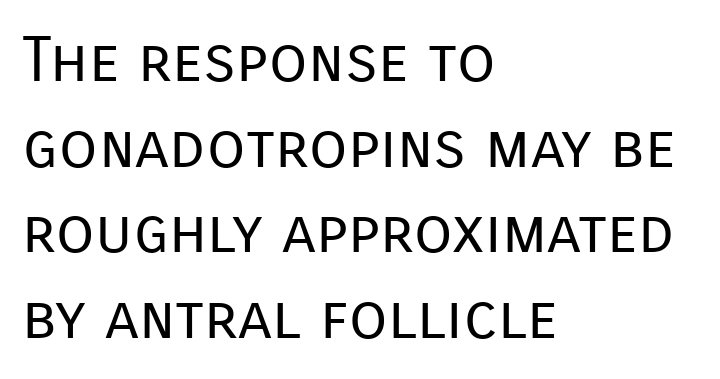
{"serif": "no", "italic": "no", "bold": "no", "weight": "regular", "width": "normal", "stroke_contrast": "low", "x_height": "medium", "monospaced": "no", "underline": "no", "align": "left", "line_spacing": "normal", "line_spacing_ratio": 1.36, "letter_spacing": "normal", "letter_spacing_em": 0.0, "glyph_px": 63}
